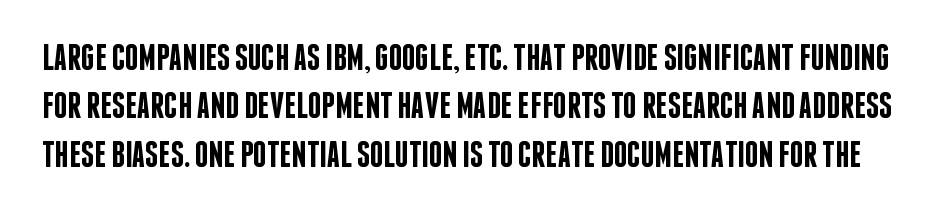
{"serif": "no", "italic": "no", "bold": "semi", "weight": "semibold", "width": "condensed", "stroke_contrast": "low", "x_height": "large", "monospaced": "no", "underline": "no", "line_spacing": "normal", "line_spacing_ratio": 1.31, "letter_spacing": "normal", "letter_spacing_em": 0.0, "glyph_px": 37}
